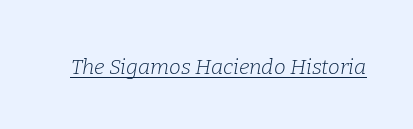
The image shows 21 px text type, italic (leaning right); set normal letter spacing, underlined.
